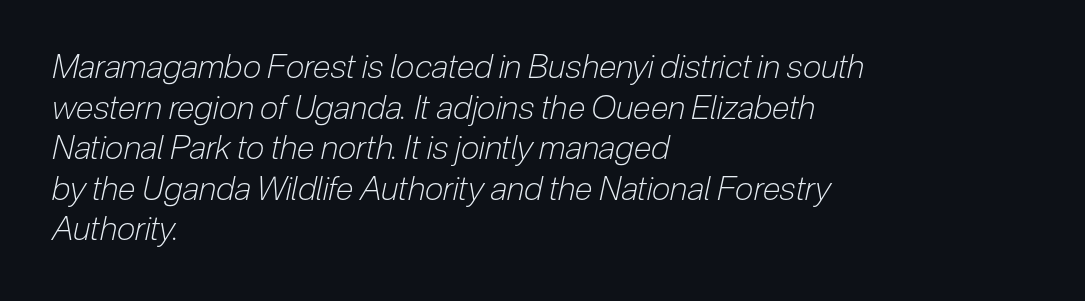
{"italic": "yes", "lean": "right", "slant_degrees": 12, "bold": "no", "weight": "light", "width": "condensed", "stroke_contrast": "low", "x_height": "medium", "monospaced": "no", "underline": "no", "align": "left", "line_spacing_ratio": 1.23, "letter_spacing": "normal", "letter_spacing_em": 0.0, "glyph_px": 33}
